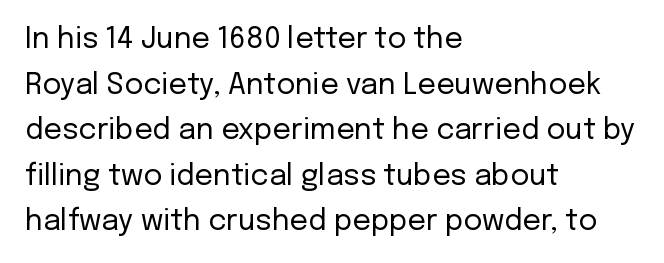
The letterforms sit at book weight or below. Unlike a traditional serif, this face leaves its strokes unadorned. The letters sit at their default tracking, neither squeezed nor spread. Casual observation: everything's shoved over to the left. The specimen omits any rule beneath the text block's lines. Does the lettering tilt? It doesn't — this is upright.
